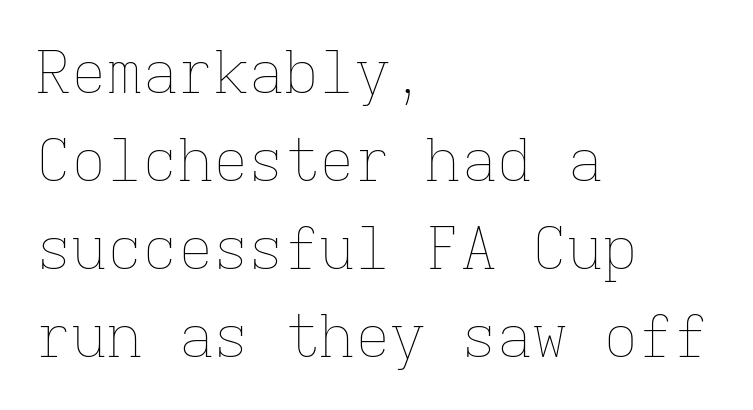
The font's upright variant was chosen for this text. Reading down the block, your eye returns to a fixed left position each line. Characters follow at the spacing the type designer built in. The words here are not underlined.
